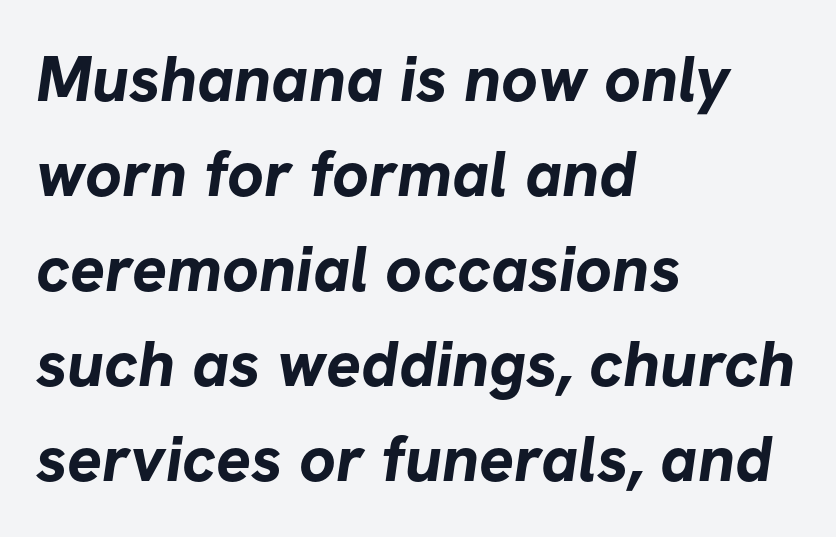
{"serif": "no", "bold": "yes", "weight": "bold", "width": "normal", "stroke_contrast": "low", "x_height": "medium", "monospaced": "no", "underline": "no", "align": "left", "line_spacing": "normal", "line_spacing_ratio": 1.46, "letter_spacing": "normal", "letter_spacing_em": 0.0, "glyph_px": 65}
